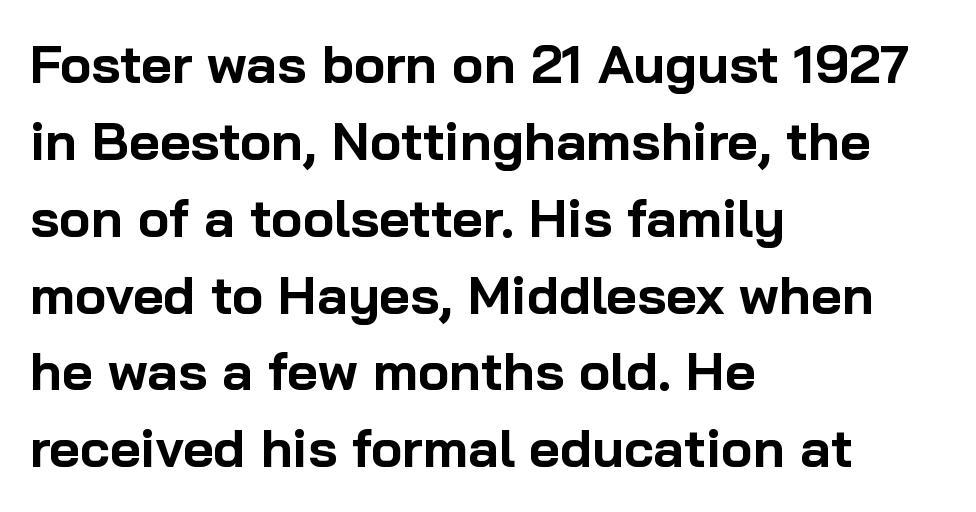
Here the designer chose a conventional face with non-uniform glyph widths. The letterforms sit shoulder to shoulder at normal distance. Baseline-to-baseline distance is the conventional proportion of letter height. A student would call this left alignment; a typographer would say flush left, rag right. This sample uses a sans-serif face. Heavy, bold letterforms.
